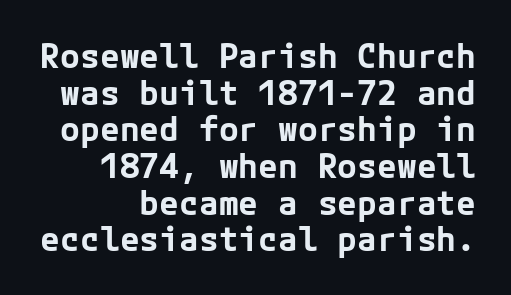
You could barely slide anything between these rows. Typeset ragged left — the right edge is the straight one. Heft: maximum for text — a bold. Ordinary non-slanted type is in use. The face used here is rendered with its standard letterfit.
